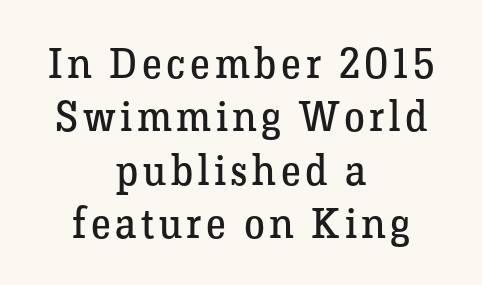
{"serif": "yes", "italic": "no", "bold": "no", "weight": "regular", "width": "normal", "stroke_contrast": "low", "x_height": "medium", "monospaced": "no", "underline": "no", "align": "center", "line_spacing": "normal", "line_spacing_ratio": 1.27, "glyph_px": 42}
